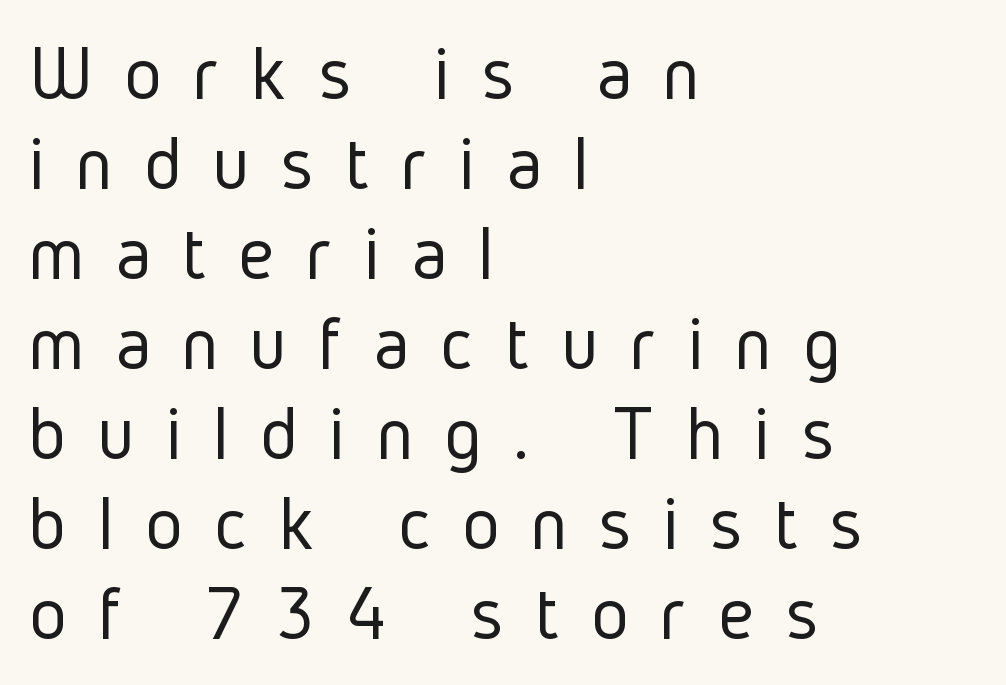
The letters are spread apart with noticeably loose tracking. Ordinary non-slanted type is in use. The passage shown stacks its lines with hardly any gap. These lines are rendered in a variable-pitch font. Classification — sans serif.
